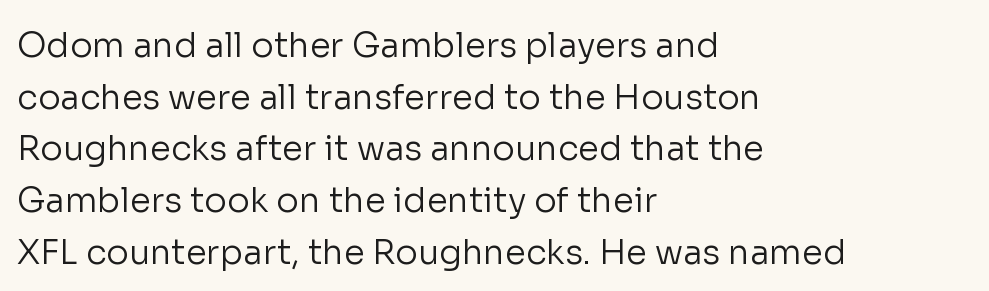
{"serif": "no", "italic": "no", "bold": "no", "weight": "regular", "width": "normal", "stroke_contrast": "low", "x_height": "medium", "monospaced": "no", "underline": "no", "align": "left", "line_spacing": "normal", "line_spacing_ratio": 1.52, "letter_spacing": "normal", "letter_spacing_em": 0.0, "glyph_px": 34}
